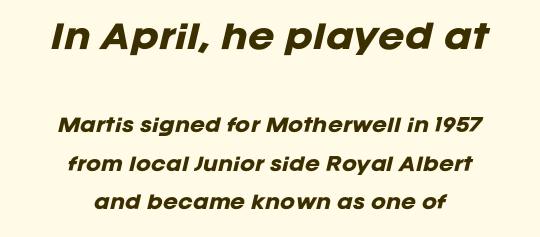
{"italic": "yes", "lean": "right", "slant_degrees": 12, "bold": "yes", "weight": "heavy", "width": "normal", "stroke_contrast": "low", "x_height": "large", "monospaced": "no", "underline": "no", "align": "center", "line_spacing": "loose", "line_spacing_ratio": 2.14, "letter_spacing": "normal", "letter_spacing_em": 0.0, "larger_block": "first", "size_ratio": 1.78, "glyph_px": 32}
